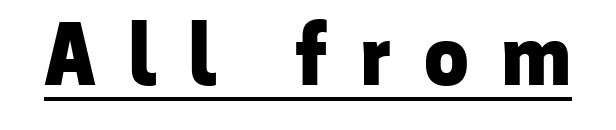
{"serif": "no", "italic": "no", "bold": "yes", "weight": "heavy", "width": "normal", "stroke_contrast": "low", "x_height": "medium", "monospaced": "no", "underline": "yes", "letter_spacing": "wide", "letter_spacing_em": 0.4, "glyph_px": 80}
